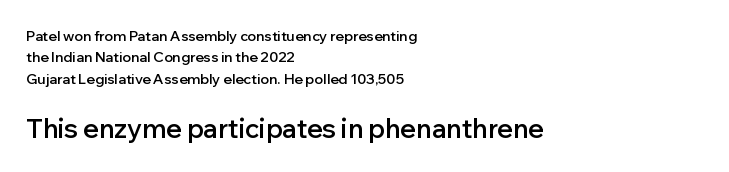
Q: Is the text bold? A: Semi-bold.
Q: Is the text italic (slanted)? A: No, it is upright.
Q: Is the text underlined? A: No.
Q: How is the paragraph aligned? A: Left-aligned.
Q: Is the spacing between letters normal or unusually wide? A: Normal.
Q: Is the spacing between lines tight, normal or loose? A: Normal.
Q: Which block of text is set in a larger size, the first (top) or the second (bottom)? A: The second (bottom) one.
